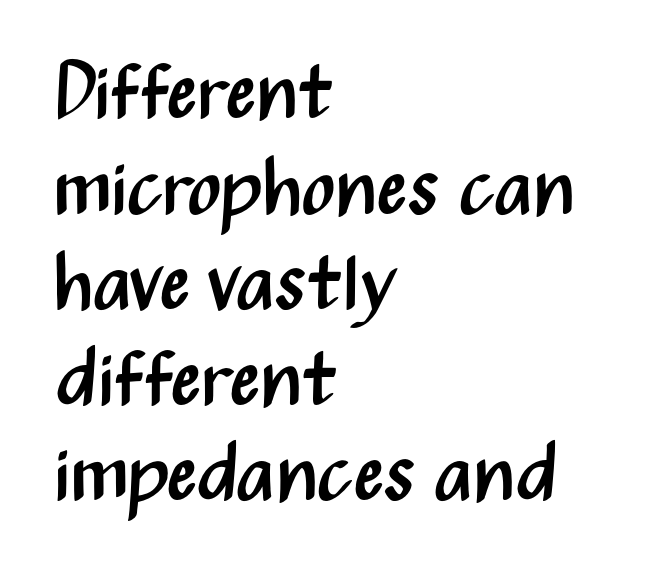
Spacing verdict: proportional, widths tailored to each character. The strip under each line holds only bare page. The letters carry no serifs — their stems end cleanly without finishing strokes. Where is the straight margin? On the left. How are the letters spaced? Ordinarily, with no added tracking.
